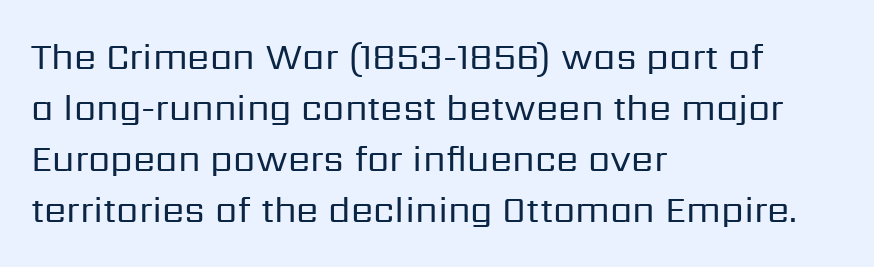
The lettering holds an erect, upright posture throughout. Any mark beneath the type? The region is blank. Does the type have serifs? No, each stem ends abruptly. The setting favours the left margin, as ordinary paragraphs usually do. No extra ink here — the face is not bold. Think of a printed novel: that variable character pitch is what you see here.
